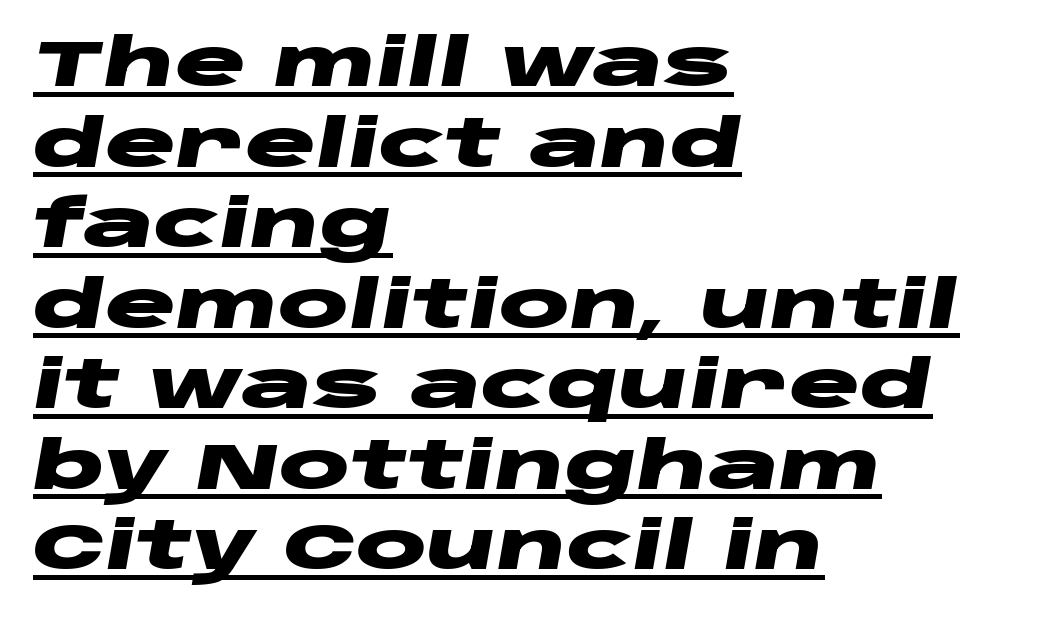
Q: Is the text bold? A: Yes.
Q: Is the text italic (slanted)? A: Yes, it leans right by about 10 degrees.
Q: Is the text underlined? A: Yes.
Q: How is the paragraph aligned? A: Left-aligned.
Q: Is the spacing between letters normal or unusually wide? A: Normal.
Q: Width (condensed, normal, or wide)? A: Wide.
Q: Stroke contrast? A: Low.
Q: x-height? A: Large.
Q: Monospaced? A: No.
